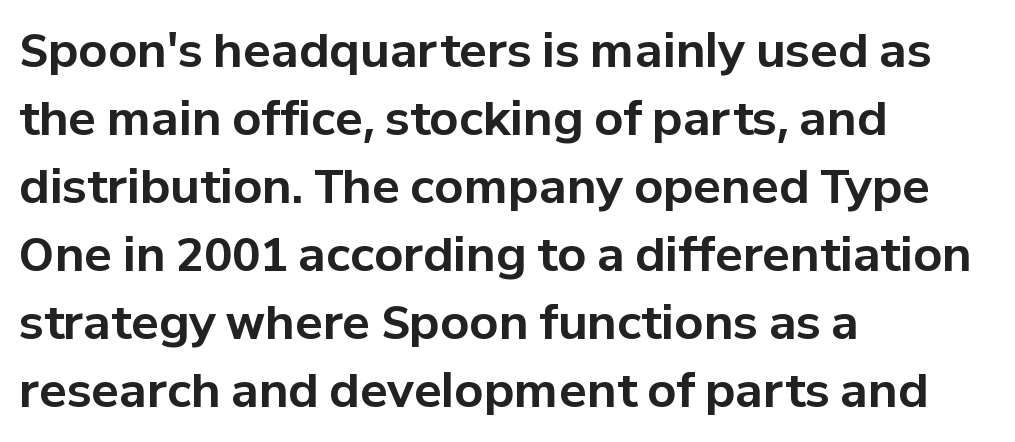
Each line starts at the same left margin while the right side varies. Do the characters align in a grid? No, the font is proportional. Stroke thickness is high; the sample reads as a true bold. You could call the tracking neutral — neither tight nor loose.
